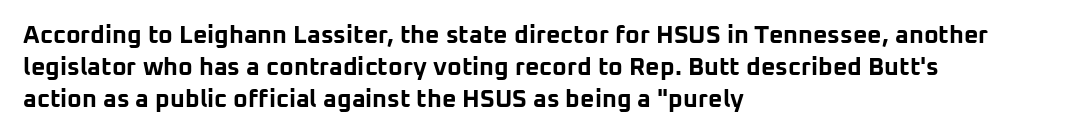
The image shows 25 px bold type, upright; set left-aligned, normal line spacing (1.29x), normal letter spacing, not underlined.
